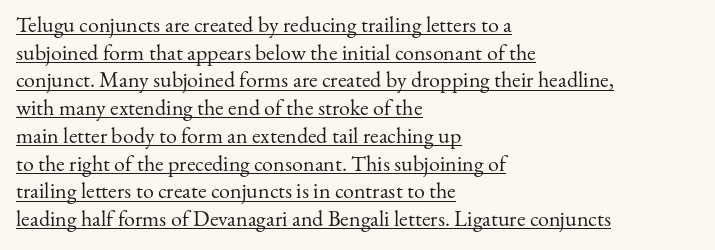
The image shows 22 px text type, upright; set left-aligned, normal line spacing (1.26x), normal letter spacing, underlined.
